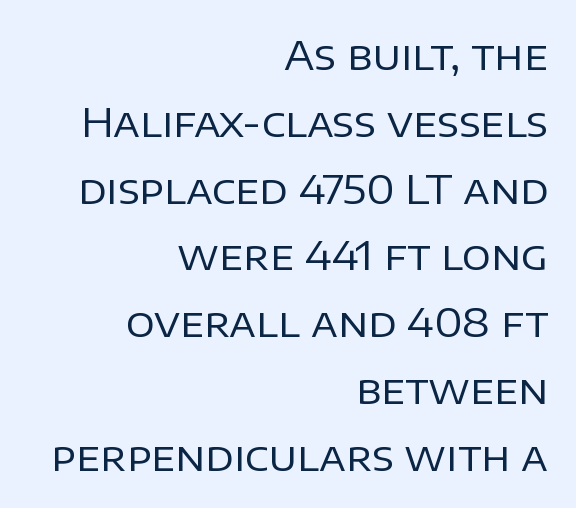
Q: Is the text bold? A: No.
Q: Is the text italic (slanted)? A: No, it is upright.
Q: Is the typeface a serif or a sans-serif typeface? A: Sans-serif.
Q: Is the text underlined? A: No.
Q: How is the paragraph aligned? A: Right-aligned.
Q: Is the spacing between letters normal or unusually wide? A: Normal.
Q: Is the spacing between lines tight, normal or loose? A: Normal.
Q: Width (condensed, normal, or wide)? A: Normal.
Q: Stroke contrast? A: Low.
Q: x-height? A: Large.
Q: Monospaced? A: No.
